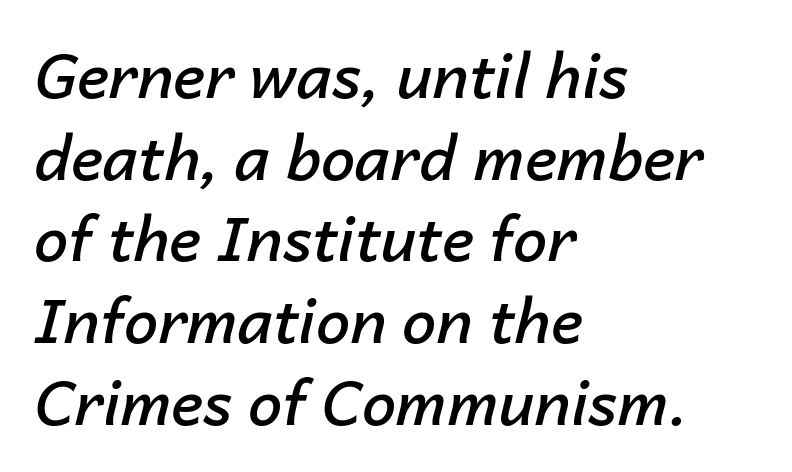
{"italic": "yes", "lean": "right", "slant_degrees": 14, "bold": "semi", "weight": "semibold", "width": "normal", "stroke_contrast": "low", "x_height": "medium", "monospaced": "no", "underline": "no", "align": "left", "line_spacing": "normal", "line_spacing_ratio": 1.34, "letter_spacing": "normal", "letter_spacing_em": 0.0, "glyph_px": 61}
